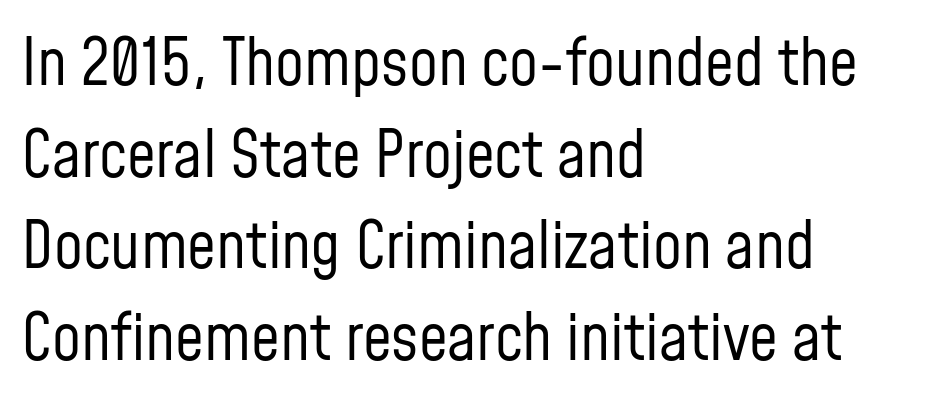
Q: Is the text bold? A: No.
Q: Is the text italic (slanted)? A: No, it is upright.
Q: Is the typeface a serif or a sans-serif typeface? A: Sans-serif.
Q: Is the text underlined? A: No.
Q: How is the paragraph aligned? A: Left-aligned.
Q: Is the spacing between letters normal or unusually wide? A: Normal.
Q: Is the spacing between lines tight, normal or loose? A: Normal.
Q: Width (condensed, normal, or wide)? A: Condensed.
Q: Stroke contrast? A: Low.
Q: x-height? A: Medium.
Q: Monospaced? A: No.
